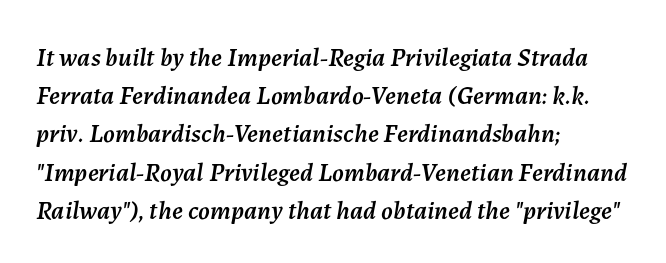
Quick note: interline space is typical. Anything drawn beneath the words? Only blank space. The horizontal fit of the characters is conventional and even. Is the block centered? No — it sits flush against the left margin. These lines were composed using italics.
